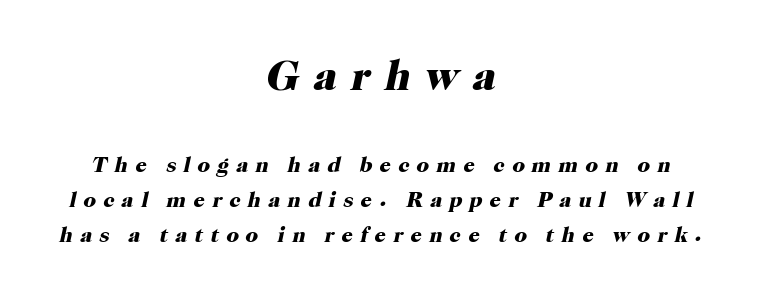
Q: Is the text bold? A: Yes.
Q: Is the text italic (slanted)? A: Yes, it leans right by about 12 degrees.
Q: Is the typeface a serif or a sans-serif typeface? A: Serif.
Q: Is the text underlined? A: No.
Q: How is the paragraph aligned? A: Centered.
Q: Is the spacing between letters normal or unusually wide? A: Unusually wide.
Q: Is the spacing between lines tight, normal or loose? A: Normal.
Q: Which block of text is set in a larger size, the first (top) or the second (bottom)? A: The first (top) one.
Q: Width (condensed, normal, or wide)? A: Normal.
Q: Stroke contrast? A: High.
Q: x-height? A: Medium.
Q: Monospaced? A: No.
